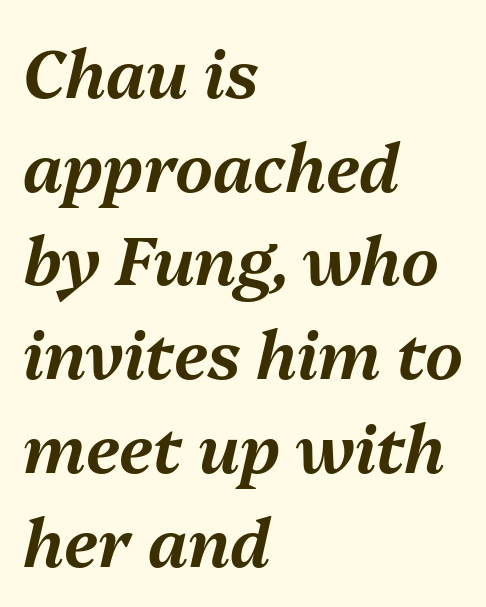
{"italic": "yes", "lean": "right", "slant_degrees": 13, "width": "normal", "stroke_contrast": "medium", "x_height": "medium", "monospaced": "no", "underline": "no", "align": "left", "line_spacing": "normal", "line_spacing_ratio": 1.42, "letter_spacing": "normal", "letter_spacing_em": 0.0, "glyph_px": 66}
